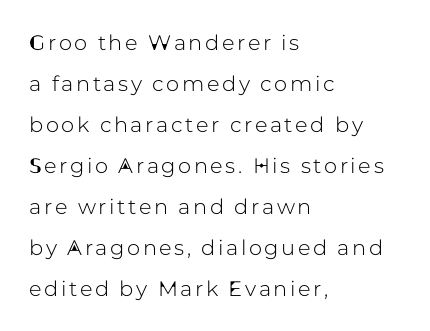
The image shows 21 px text type, upright; set left-aligned, loose line spacing (1.95x), not underlined.
